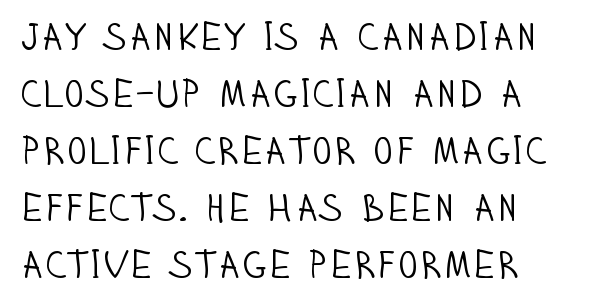
These lines are rendered in a variable-pitch font. Summary of vertical rhythm: regular, with standard interline spacing. Weight: not bold — regular or lighter. This is sans-serif lettering, the kind often seen on screens and signage.
